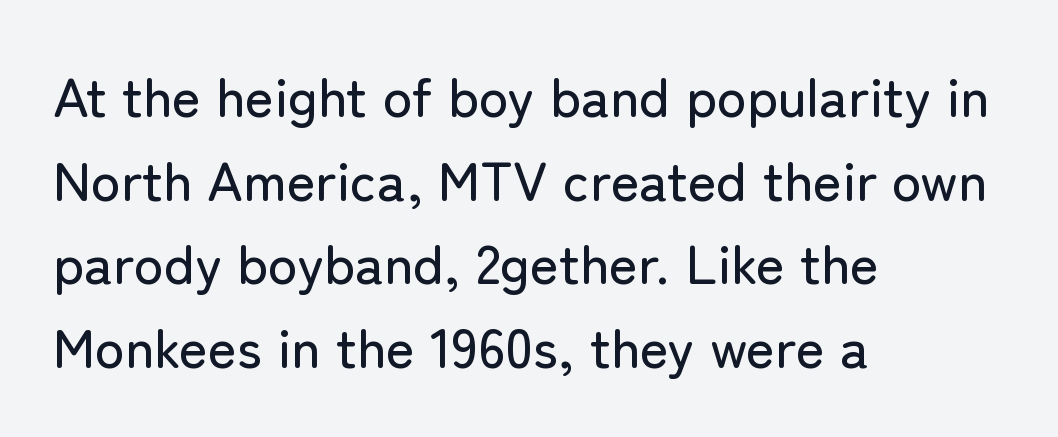
The image shows 55 px sans-serif type, upright; set left-aligned, normal line spacing (1.52x), normal letter spacing, not underlined; low stroke contrast and a medium x-height.
